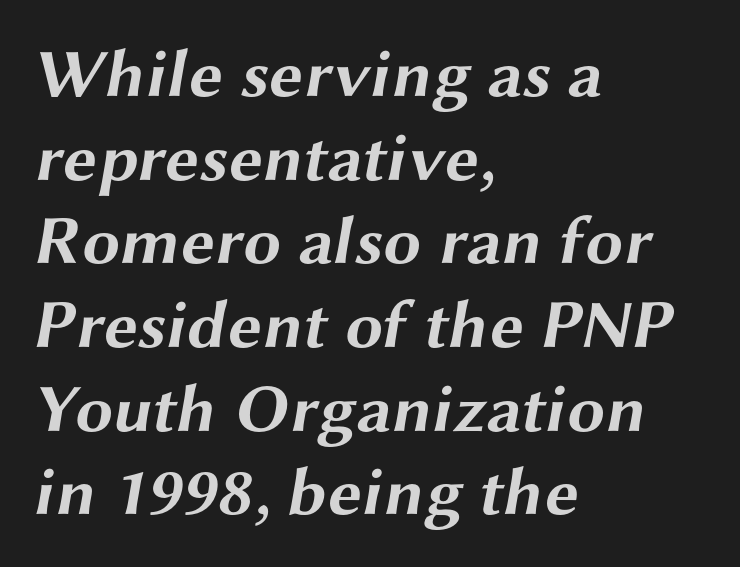
Q: Is the text bold? A: Yes.
Q: Is the typeface a serif or a sans-serif typeface? A: Sans-serif.
Q: Is the text underlined? A: No.
Q: How is the paragraph aligned? A: Left-aligned.
Q: Is the spacing between letters normal or unusually wide? A: Normal.
Q: Width (condensed, normal, or wide)? A: Wide.
Q: Stroke contrast? A: Medium.
Q: x-height? A: Medium.
Q: Monospaced? A: No.
